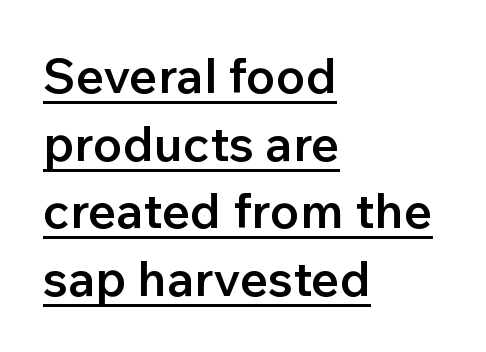
Q: Is the text bold? A: Semi-bold.
Q: Is the text italic (slanted)? A: No, it is upright.
Q: Is the typeface a serif or a sans-serif typeface? A: Sans-serif.
Q: Is the text underlined? A: Yes.
Q: How is the paragraph aligned? A: Left-aligned.
Q: Is the spacing between letters normal or unusually wide? A: Normal.
Q: Is the spacing between lines tight, normal or loose? A: Normal.
Q: Width (condensed, normal, or wide)? A: Normal.
Q: Stroke contrast? A: Low.
Q: x-height? A: Medium.
Q: Monospaced? A: No.
